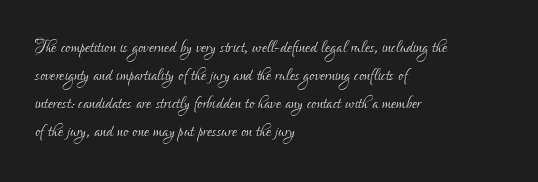
Layout note: lines flush left. Decoration check: the copy has no underline. Short note: letters normally spaced.
